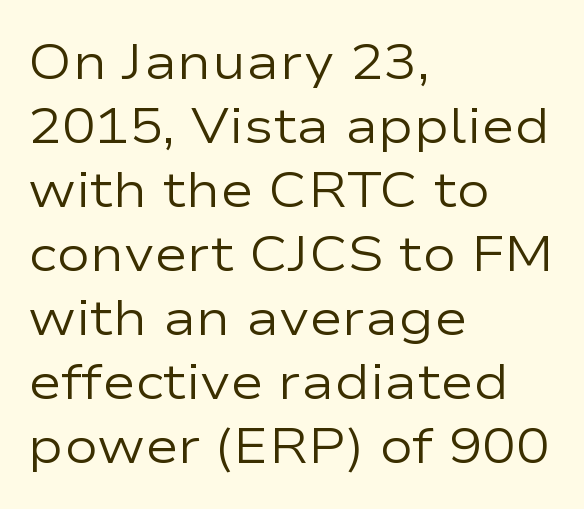
Q: Is the text bold? A: No.
Q: Is the text italic (slanted)? A: No, it is upright.
Q: Is the typeface a serif or a sans-serif typeface? A: Sans-serif.
Q: Is the text underlined? A: No.
Q: How is the paragraph aligned? A: Left-aligned.
Q: Is the spacing between letters normal or unusually wide? A: Normal.
Q: Is the spacing between lines tight, normal or loose? A: Normal.
Q: Width (condensed, normal, or wide)? A: Wide.
Q: Stroke contrast? A: Low.
Q: x-height? A: Medium.
Q: Monospaced? A: No.
